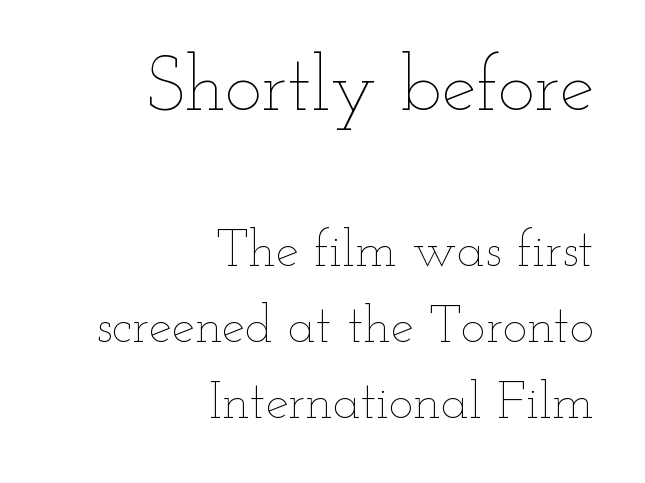
Q: Is the text bold? A: No.
Q: Is the text italic (slanted)? A: No, it is upright.
Q: Is the text underlined? A: No.
Q: How is the paragraph aligned? A: Right-aligned.
Q: Is the spacing between letters normal or unusually wide? A: Normal.
Q: Is the spacing between lines tight, normal or loose? A: Normal.
Q: Which block of text is set in a larger size, the first (top) or the second (bottom)? A: The first (top) one.
Q: Width (condensed, normal, or wide)? A: Wide.
Q: Stroke contrast? A: Low.
Q: x-height? A: Small.
Q: Monospaced? A: No.
